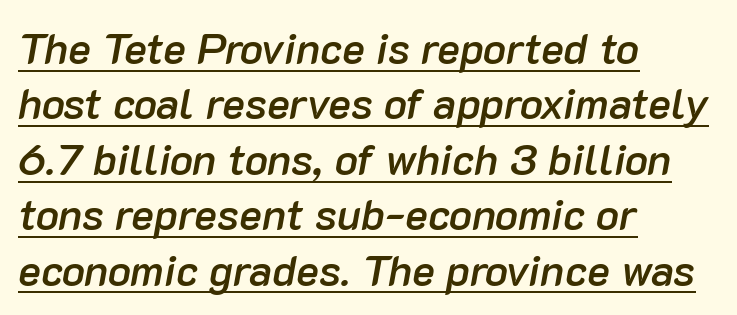
The image shows 43 px semibold type, italic (leaning right); set left-aligned, normal line spacing (1.29x), normal letter spacing, underlined; low stroke contrast and a medium x-height.
